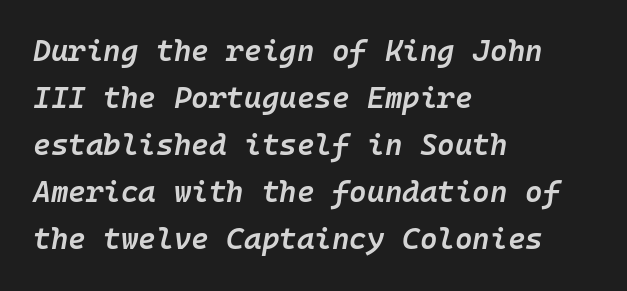
The image shows 30 px semibold type, italic (leaning right), monospaced; set left-aligned, normal line spacing (1.57x), normal letter spacing, not underlined; low stroke contrast and a medium x-height.
